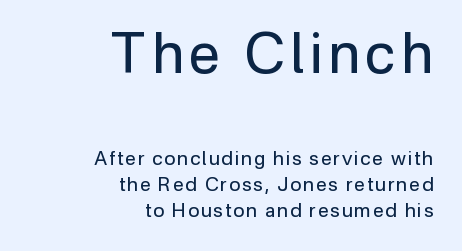
Character widths vary here, with narrow letters taking less room than wide ones. Normally led — the rows are evenly, conventionally spaced. Check where the strokes stop: nothing finishes them off — pure sans. The font sits on the lighter half of the weight spectrum, regular included. Bigger letters appear in the top chunk; the bottom chunk is reduced. A bare baseline throughout the passage.
